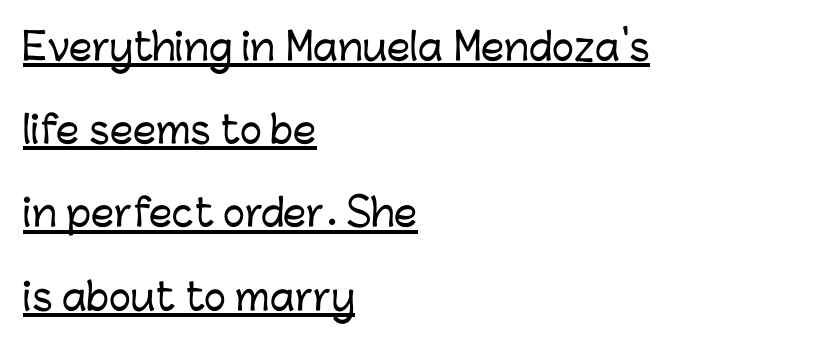
Q: Is the text italic (slanted)? A: No, it is upright.
Q: Is the typeface a serif or a sans-serif typeface? A: Sans-serif.
Q: Is the text underlined? A: Yes.
Q: How is the paragraph aligned? A: Left-aligned.
Q: Is the spacing between letters normal or unusually wide? A: Normal.
Q: Is the spacing between lines tight, normal or loose? A: Loose.
Q: Width (condensed, normal, or wide)? A: Normal.
Q: Stroke contrast? A: Low.
Q: x-height? A: Medium.
Q: Monospaced? A: No.
